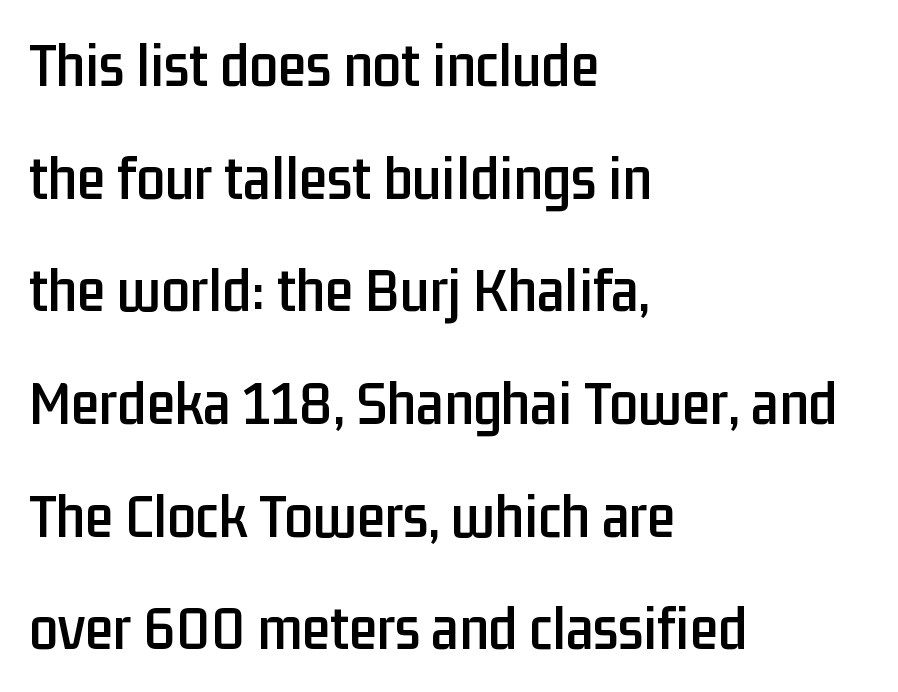
Q: Is the text italic (slanted)? A: No, it is upright.
Q: Is the typeface a serif or a sans-serif typeface? A: Sans-serif.
Q: Is the text underlined? A: No.
Q: How is the paragraph aligned? A: Left-aligned.
Q: Is the spacing between letters normal or unusually wide? A: Normal.
Q: Width (condensed, normal, or wide)? A: Condensed.
Q: Stroke contrast? A: Low.
Q: x-height? A: Medium.
Q: Monospaced? A: No.
